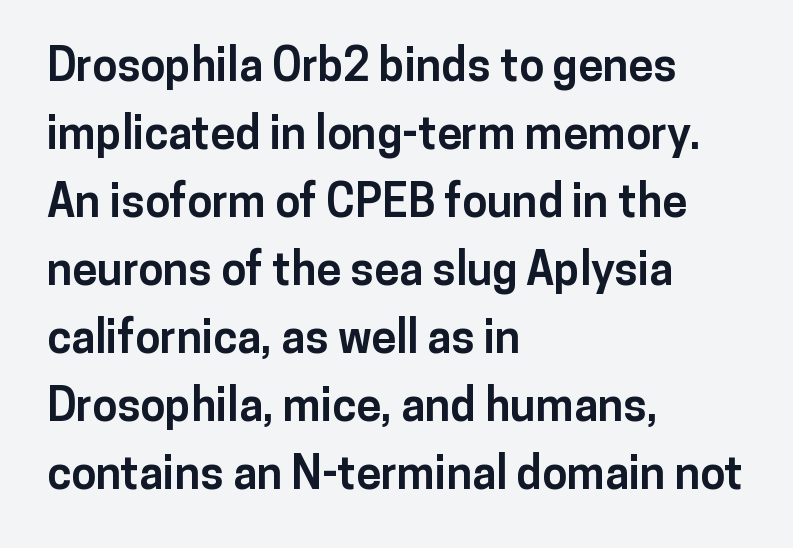
The letters are bold, with thick, heavy strokes. The glyphs are unaccompanied by any horizontal stroke below them. Character widths vary here, with narrow letters taking less room than wide ones. Every stem runs plumb, perpendicular to the baseline.
